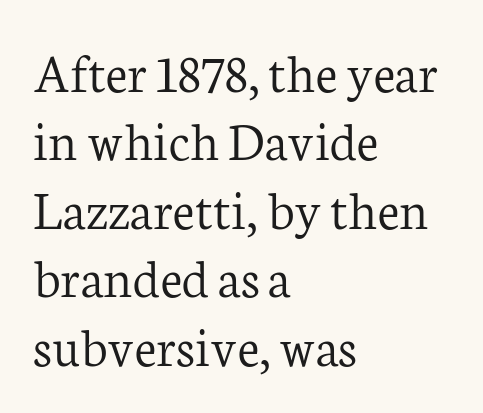
Q: Is the text bold? A: No.
Q: Is the text italic (slanted)? A: No, it is upright.
Q: Is the typeface a serif or a sans-serif typeface? A: Serif.
Q: Is the text underlined? A: No.
Q: How is the paragraph aligned? A: Left-aligned.
Q: Is the spacing between letters normal or unusually wide? A: Normal.
Q: Width (condensed, normal, or wide)? A: Normal.
Q: Stroke contrast? A: Low.
Q: x-height? A: Medium.
Q: Monospaced? A: No.
